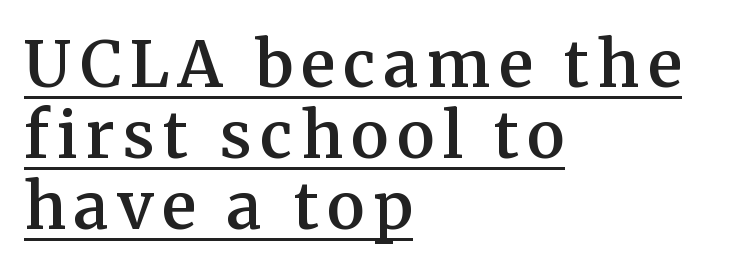
{"serif": "yes", "italic": "no", "bold": "semi", "weight": "semibold", "width": "normal", "stroke_contrast": "medium", "x_height": "medium", "monospaced": "no", "underline": "yes", "align": "left", "line_spacing": "tight", "line_spacing_ratio": 1.11, "glyph_px": 64}
